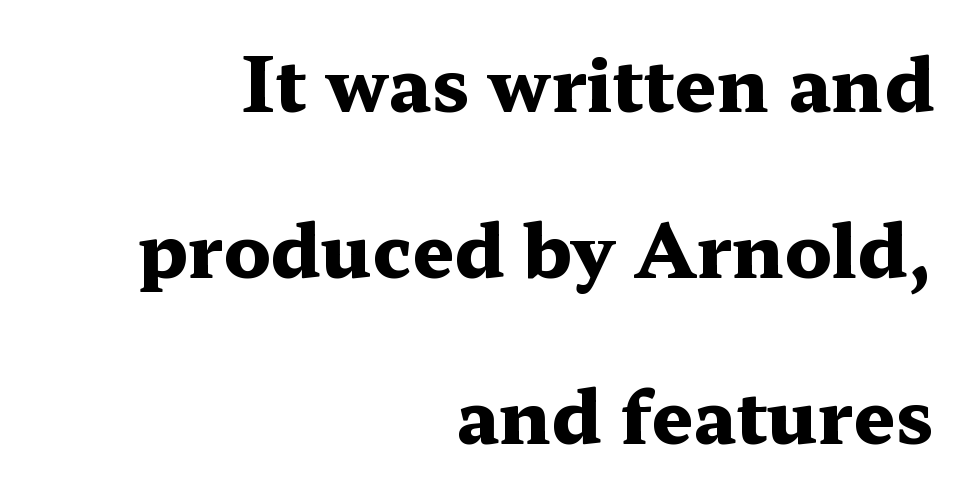
The image shows 74 px heavy, wide serif type, upright; set right-aligned, loose line spacing (2.24x), normal letter spacing, not underlined; medium stroke contrast and a medium x-height.
